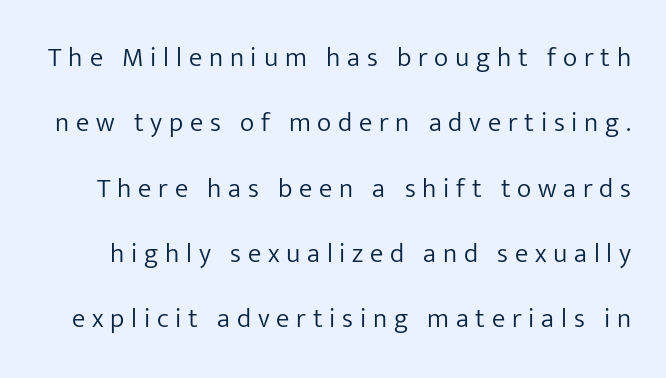
Glyph-to-glyph distance is far greater than everyday printed text. Stroke mass is kept to a normal reading level or below. Notice the wide empty band between every row — that's loose leading. The zone under the glyphs is completely vacant. Style check: upright.
